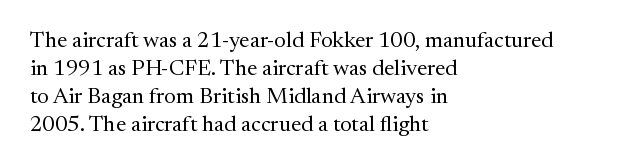
Q: Is the text bold? A: No.
Q: Is the text italic (slanted)? A: No, it is upright.
Q: Is the text underlined? A: No.
Q: How is the paragraph aligned? A: Left-aligned.
Q: Is the spacing between letters normal or unusually wide? A: Normal.
Q: Is the spacing between lines tight, normal or loose? A: Normal.
